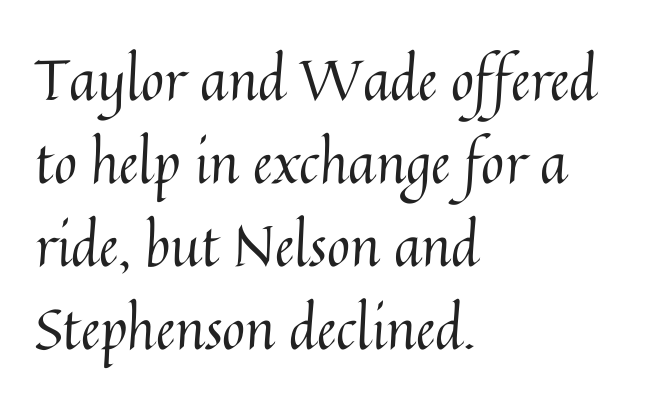
{"bold": "no", "weight": "regular", "width": "normal", "stroke_contrast": "medium", "x_height": "medium", "monospaced": "no", "underline": "no", "align": "left", "line_spacing": "normal", "line_spacing_ratio": 1.48, "letter_spacing": "normal", "letter_spacing_em": 0.0, "glyph_px": 56}
